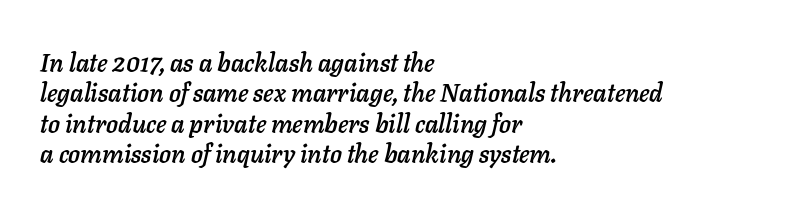
Caption: multi-line text, flush left, ragged right. Posture: slanted. A typesetter would call this zero additional tracking. The baseline area is clear.
